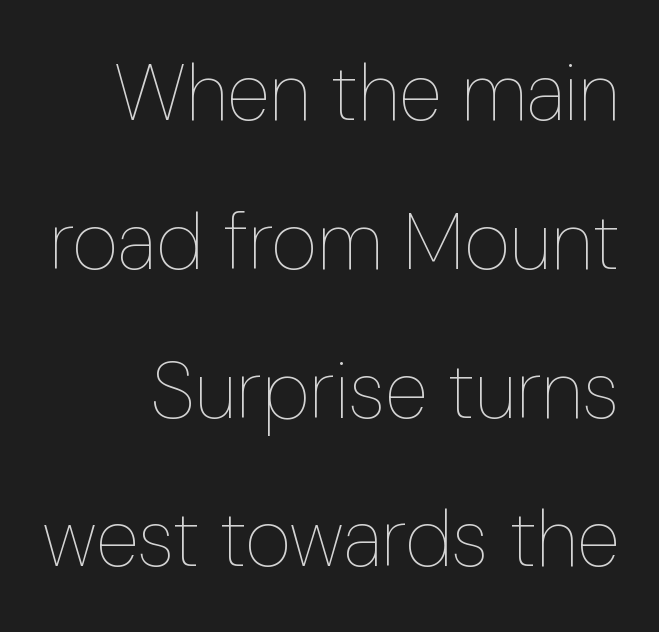
{"italic": "no", "bold": "no", "weight": "thin", "width": "condensed", "stroke_contrast": "low", "x_height": "medium", "monospaced": "no", "underline": "no", "line_spacing_ratio": 1.86, "letter_spacing": "normal", "letter_spacing_em": 0.0, "glyph_px": 80}
